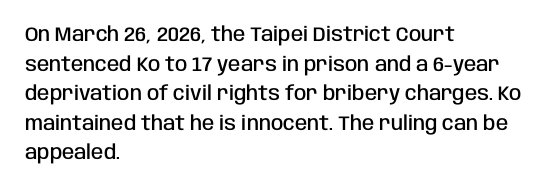
Descender tails drop into unmarked territory. Students, note that the glyphs here touch the page at normal intervals. Whoever set this chose a conventional vertical rhythm. These lines were composed using upright roman letters.
